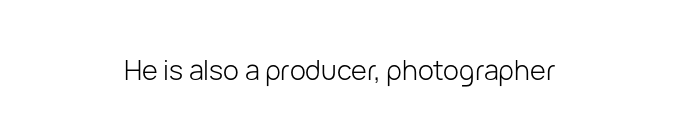
A light-to-regular cut is what we see here. Compared with a flush-left layout, this one balances lines on the center instead. The space directly below the letters is spotless. Inter-character spacing is left at the font's built-in metrics. Rendered with straight, roman letterforms.
